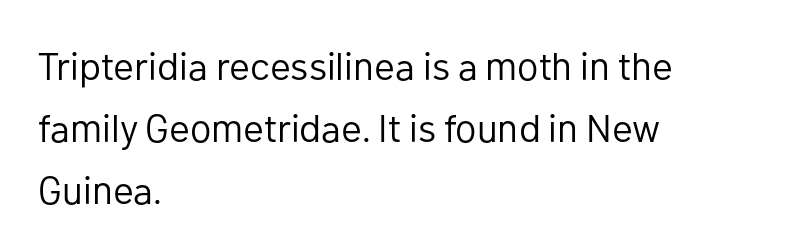
{"serif": "no", "italic": "no", "bold": "no", "weight": "regular", "width": "normal", "stroke_contrast": "low", "x_height": "medium", "monospaced": "no", "underline": "no", "align": "left", "line_spacing": "normal", "line_spacing_ratio": 1.59, "letter_spacing": "normal", "letter_spacing_em": 0.0, "glyph_px": 39}
